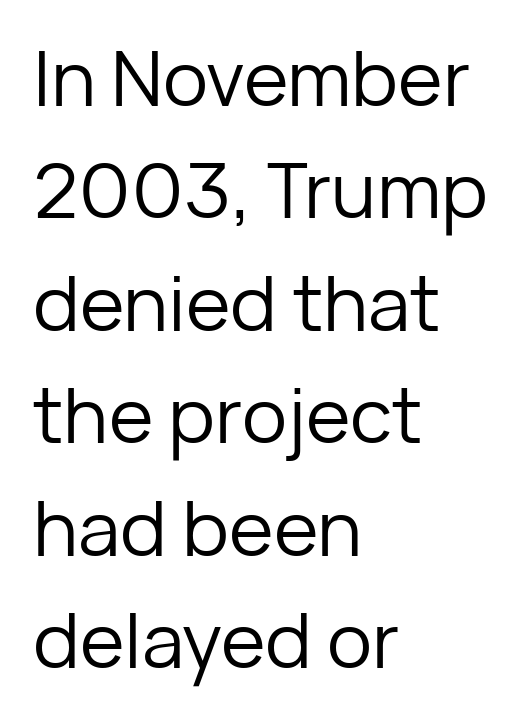
This sample is left-justified, so line endings fall wherever the words run out. Ascenders rise straight up at ninety degrees. This is not heavy type; no bold has been used. This sample uses plain, unmodified letter spacing. Proportional: the letters do not fall into vertical columns.
